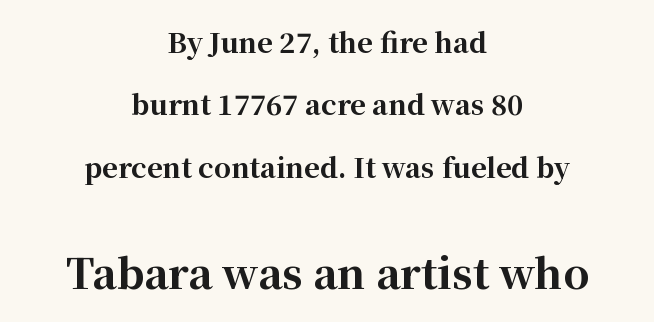
Q: Is the text bold? A: Yes.
Q: Is the text italic (slanted)? A: No, it is upright.
Q: Is the typeface a serif or a sans-serif typeface? A: Serif.
Q: Is the text underlined? A: No.
Q: How is the paragraph aligned? A: Centered.
Q: Is the spacing between letters normal or unusually wide? A: Normal.
Q: Is the spacing between lines tight, normal or loose? A: Loose.
Q: Which block of text is set in a larger size, the first (top) or the second (bottom)? A: The second (bottom) one.
Q: Width (condensed, normal, or wide)? A: Normal.
Q: Stroke contrast? A: High.
Q: x-height? A: Medium.
Q: Monospaced? A: No.
